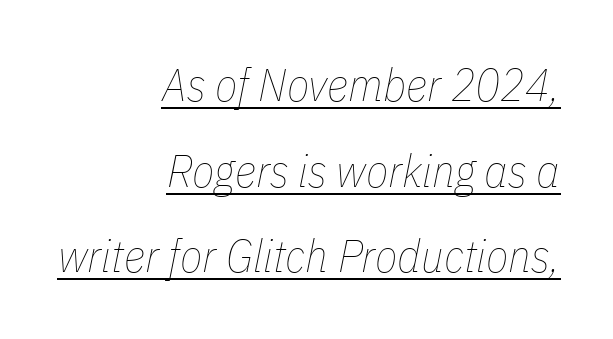
{"italic": "yes", "lean": "right", "slant_degrees": 11, "bold": "no", "weight": "thin", "width": "condensed", "stroke_contrast": "low", "x_height": "medium", "monospaced": "no", "underline": "yes", "align": "right", "line_spacing_ratio": 1.86, "letter_spacing": "normal", "letter_spacing_em": 0.0, "glyph_px": 46}
